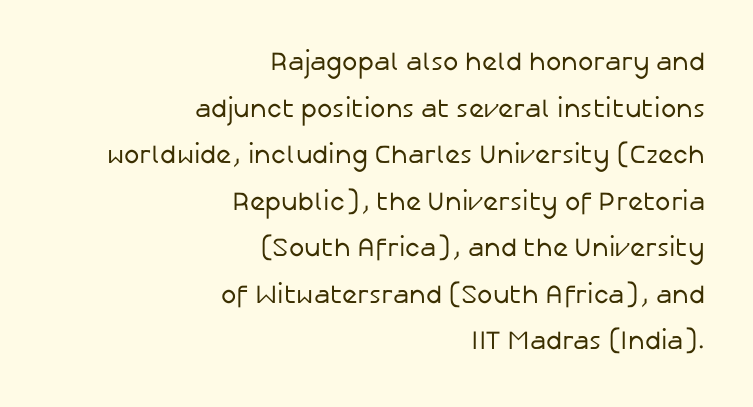
The image shows 26 px text type, upright; set right-aligned, line spacing 1.79x, normal letter spacing, not underlined.
